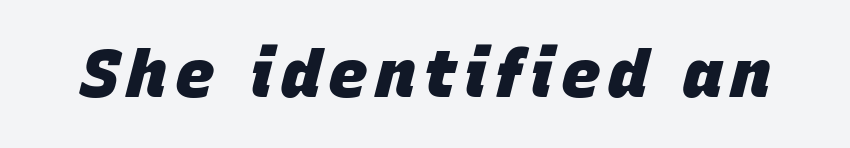
Q: Is the text bold? A: Yes.
Q: Is the text italic (slanted)? A: Yes, it leans right by about 15 degrees.
Q: Is the text underlined? A: No.
Q: Width (condensed, normal, or wide)? A: Normal.
Q: Stroke contrast? A: Low.
Q: x-height? A: Large.
Q: Monospaced? A: No.
